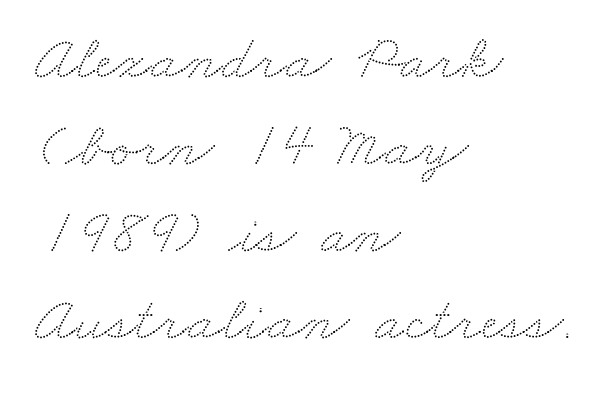
The image shows 63 px wide type; set left-aligned, normal line spacing (1.38x), normal letter spacing, not underlined; low stroke contrast and a small x-height.
